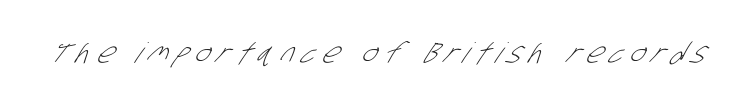
Q: Is the text bold? A: No.
Q: Is the typeface a serif or a sans-serif typeface? A: Sans-serif.
Q: Is the text underlined? A: No.
Q: Is the spacing between letters normal or unusually wide? A: Unusually wide.
Q: Width (condensed, normal, or wide)? A: Condensed.
Q: Stroke contrast? A: Low.
Q: x-height? A: Large.
Q: Monospaced? A: No.
